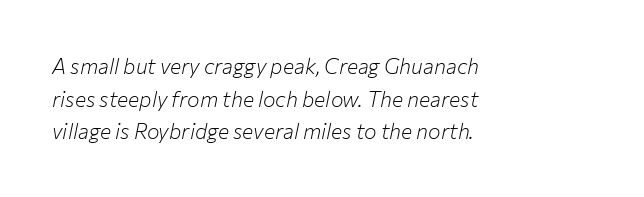
Q: Is the text bold? A: No.
Q: Is the text italic (slanted)? A: Yes, it leans right by about 12 degrees.
Q: Is the text underlined? A: No.
Q: How is the paragraph aligned? A: Left-aligned.
Q: Is the spacing between letters normal or unusually wide? A: Normal.
Q: Is the spacing between lines tight, normal or loose? A: Normal.
